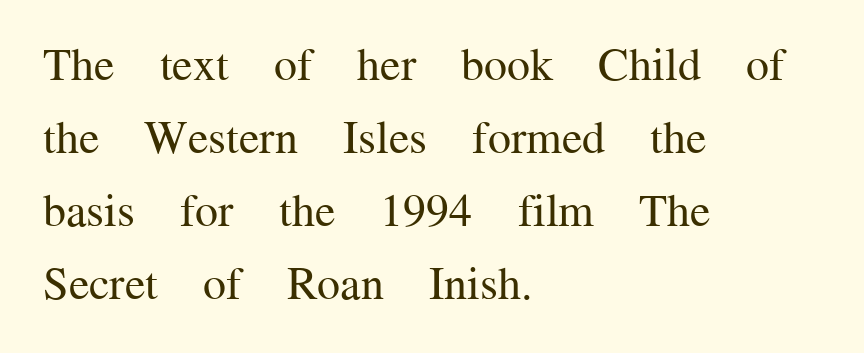
These glyphs show unthickened strokes, regular width or finer. Examine the stroke ends and you'll spot serifs. Reading down the column, the eye jumps a familiar distance to each next line. The passage shown is not underscored anywhere. Do the letters lean? They stand straight.
